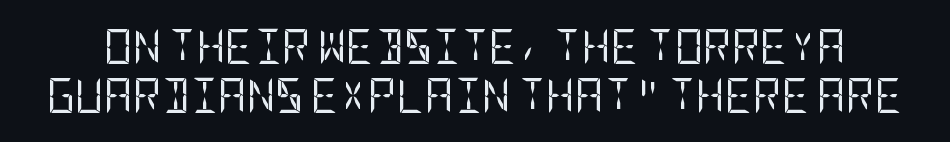
The image shows 35 px regular-weight, condensed sans-serif type, upright; set normal line spacing (1.4x), normal letter spacing, not underlined; low stroke contrast and a large x-height.
